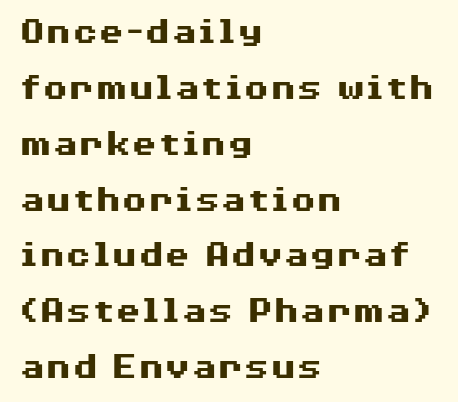
These lines are rendered in a variable-pitch font. Rule under the text: the space is simply empty. Compared with a centered layout, this one pins lines to the left instead. Spacing between characters is what you'd get straight out of the box.
